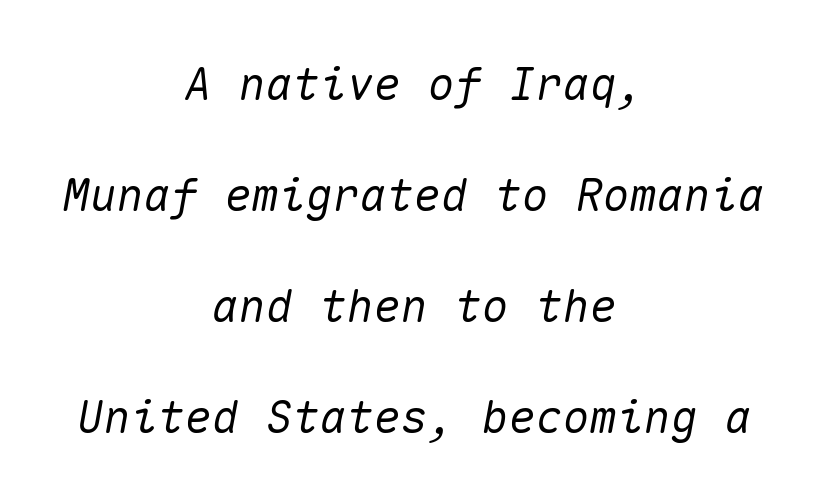
Descenders hang freely into open space. Whoever set this chose breathing room over compactness in the vertical rhythm. Each letter, wide or thin by design, is forced into the same width here. Visually the block forms a symmetrical silhouette, jagged on both flanks. The whole block is typeset with a tilt. This rendering leaves character spacing at its baseline value.
